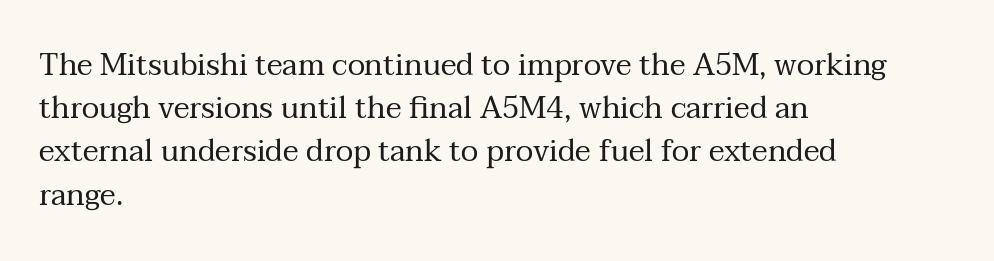
Think of a printed novel: that variable character pitch is what you see here. Rows of type keep a routine distance in the vertical direction. A roman cut, with each character standing at attention. Stems and bowls with no extra thickness — not bold. Descenders are the only things crossing below the line. Yep, those are serifs on the letters.
